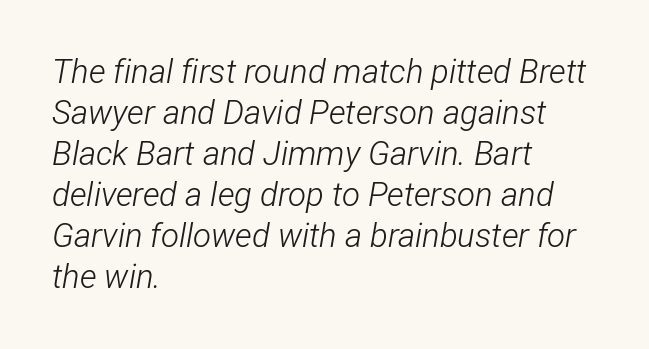
Observe the lean: these are italic letterforms. Characters follow at the spacing the type designer built in. Is the block centered? No — it sits flush against the left margin. Bare-footed words on every line. Weight: not bold — regular or lighter.
